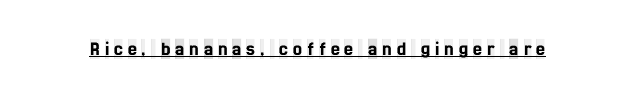
Characters follow at a spacing far wider than the type designer built in. The type sits square on the baseline with zero lean. Decoration check: the copy is underlined.
